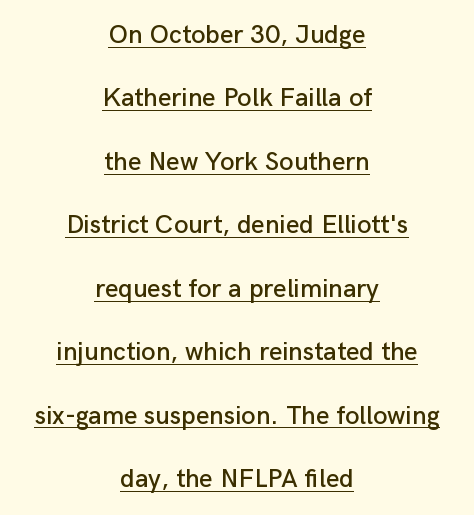
Inter-character spacing is left at the font's built-in metrics. Underlined type. The rag falls on both sides of this text block equally. The lettering stays uniformly vertical, giving the passage a roman look.
